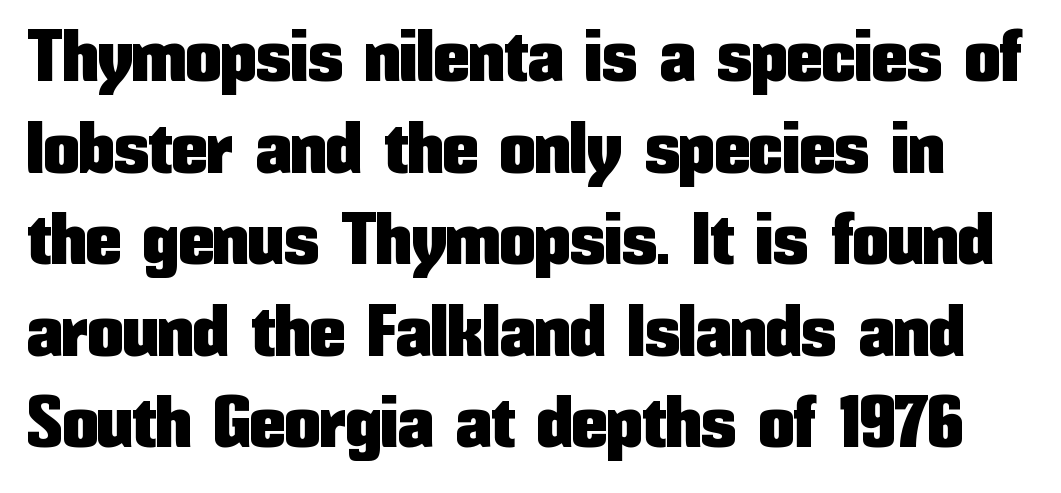
The image shows 71 px condensed sans-serif type, upright; set normal line spacing (1.29x), normal letter spacing, not underlined; low stroke contrast and a medium x-height.
